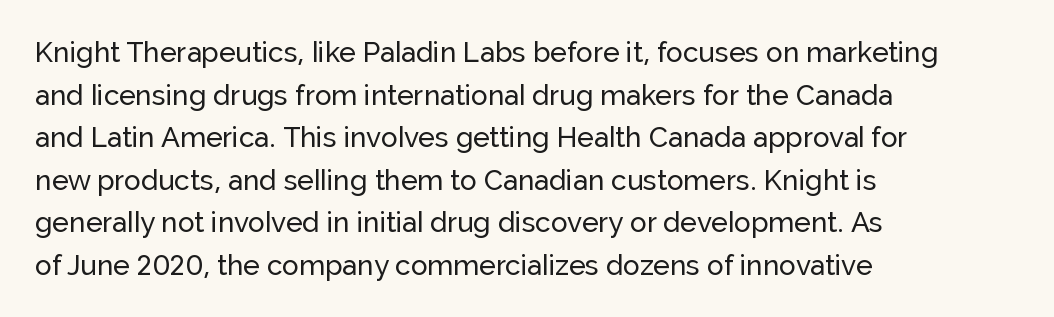
Q: Is the text italic (slanted)? A: No, it is upright.
Q: Is the typeface a serif or a sans-serif typeface? A: Sans-serif.
Q: Is the text underlined? A: No.
Q: How is the paragraph aligned? A: Left-aligned.
Q: Is the spacing between letters normal or unusually wide? A: Normal.
Q: Is the spacing between lines tight, normal or loose? A: Normal.
Q: Width (condensed, normal, or wide)? A: Normal.
Q: Stroke contrast? A: Low.
Q: x-height? A: Medium.
Q: Monospaced? A: No.
